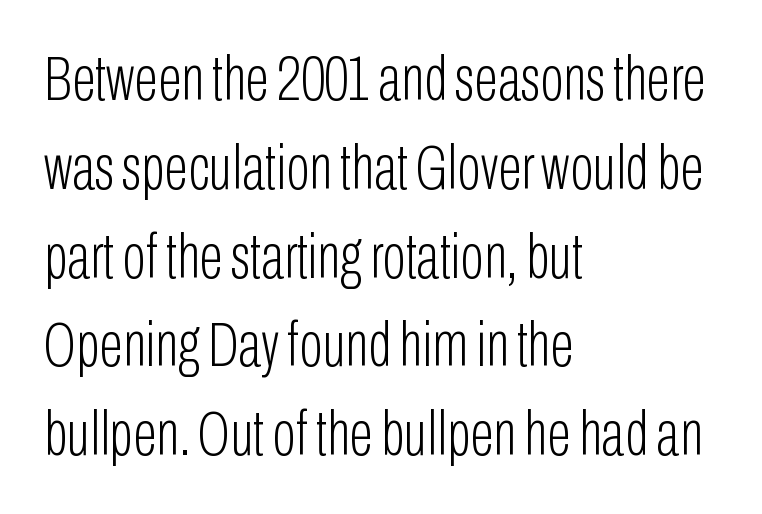
Rows of type keep a routine distance in the vertical direction. Look at the tracking — it's just the regular setting, nothing added. Serif or sans? Sans — the stroke terminals are bare. Quick note: not italic, upright.
